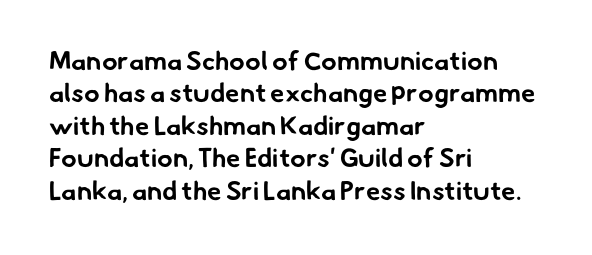
Q: Is the text bold? A: Yes.
Q: Is the text underlined? A: No.
Q: How is the paragraph aligned? A: Left-aligned.
Q: Is the spacing between letters normal or unusually wide? A: Normal.
Q: Is the spacing between lines tight, normal or loose? A: Normal.
